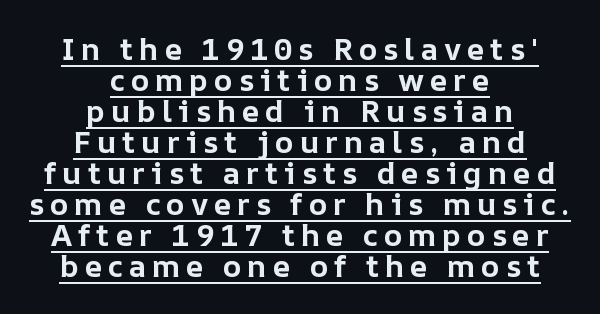
Q: Is the text bold? A: Yes.
Q: Is the text italic (slanted)? A: No, it is upright.
Q: Is the text underlined? A: Yes.
Q: How is the paragraph aligned? A: Centered.
Q: Is the spacing between lines tight, normal or loose? A: Tight.
Q: Width (condensed, normal, or wide)? A: Normal.
Q: Stroke contrast? A: Low.
Q: x-height? A: Medium.
Q: Monospaced? A: No.
